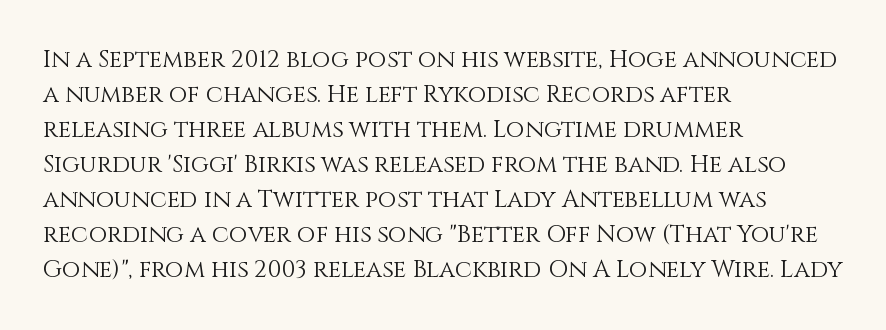
Q: Is the text bold? A: No.
Q: Is the text italic (slanted)? A: No, it is upright.
Q: Is the text underlined? A: No.
Q: How is the paragraph aligned? A: Left-aligned.
Q: Is the spacing between letters normal or unusually wide? A: Normal.
Q: Is the spacing between lines tight, normal or loose? A: Normal.
